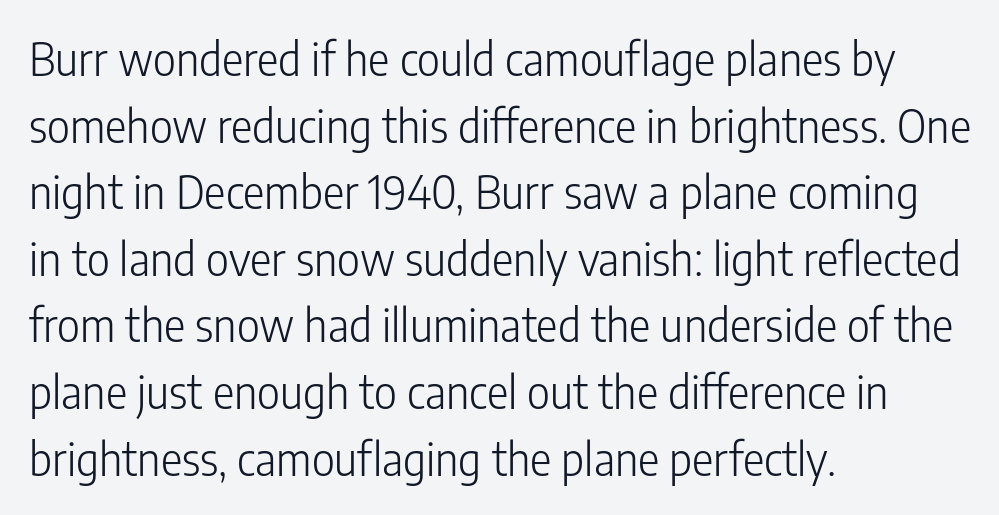
The type is set solid horizontally, with unmodified tracking. This sample uses an upright cut, with every glyph sitting square on the baseline. What kind of face is this? One without serifs — a sans. Think of a printed novel: that variable character pitch is what you see here. The font is comparable to plain body text, perhaps lighter.
